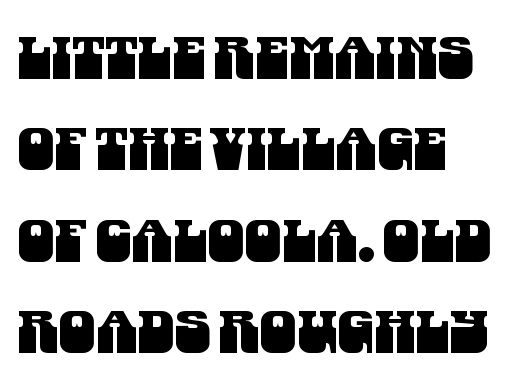
Q: Is the typeface a serif or a sans-serif typeface? A: Sans-serif.
Q: Is the text underlined? A: No.
Q: Is the spacing between letters normal or unusually wide? A: Normal.
Q: Is the spacing between lines tight, normal or loose? A: Normal.
Q: Width (condensed, normal, or wide)? A: Condensed.
Q: Stroke contrast? A: Medium.
Q: x-height? A: Large.
Q: Monospaced? A: No.
